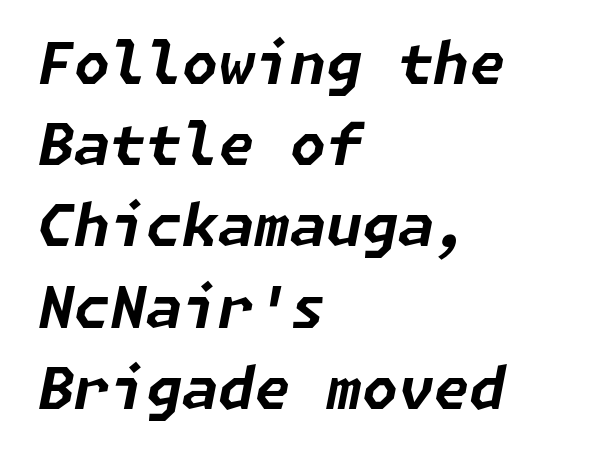
Q: Is the text bold? A: Yes.
Q: Is the text italic (slanted)? A: Yes, it leans right by about 11 degrees.
Q: Is the text underlined? A: No.
Q: How is the paragraph aligned? A: Left-aligned.
Q: Is the spacing between letters normal or unusually wide? A: Normal.
Q: Is the spacing between lines tight, normal or loose? A: Normal.
Q: Width (condensed, normal, or wide)? A: Normal.
Q: Stroke contrast? A: Low.
Q: x-height? A: Medium.
